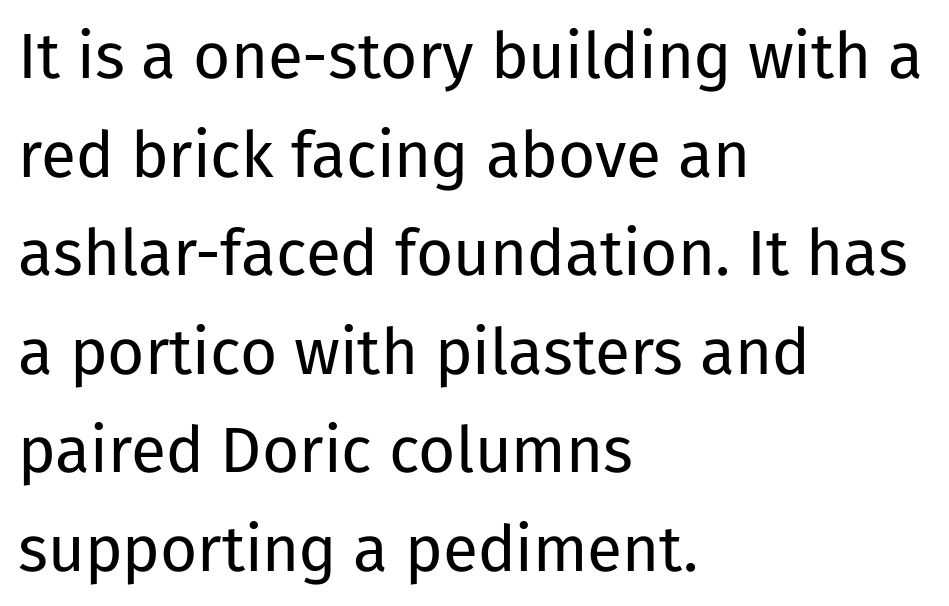
Baseline-to-baseline distance is the conventional proportion of letter height. You could not count columns in this text — the font is proportionally spaced. Inter-character spacing is left at the font's built-in metrics. The typesetting does not lean heavy: it is not bold. The font's upright variant was chosen for this text. Each letter's strokes conclude bluntly, with no projecting serifs.
